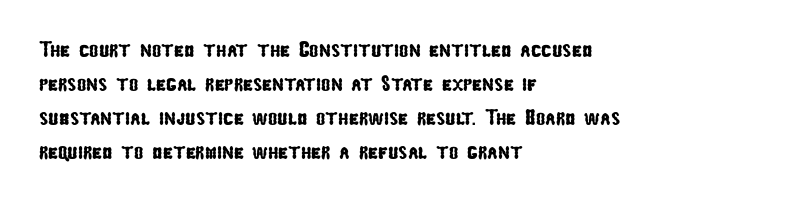
{"underline": "no", "align": "left", "line_spacing": "normal", "line_spacing_ratio": 1.55, "letter_spacing": "normal", "letter_spacing_em": 0.0, "glyph_px": 22}
